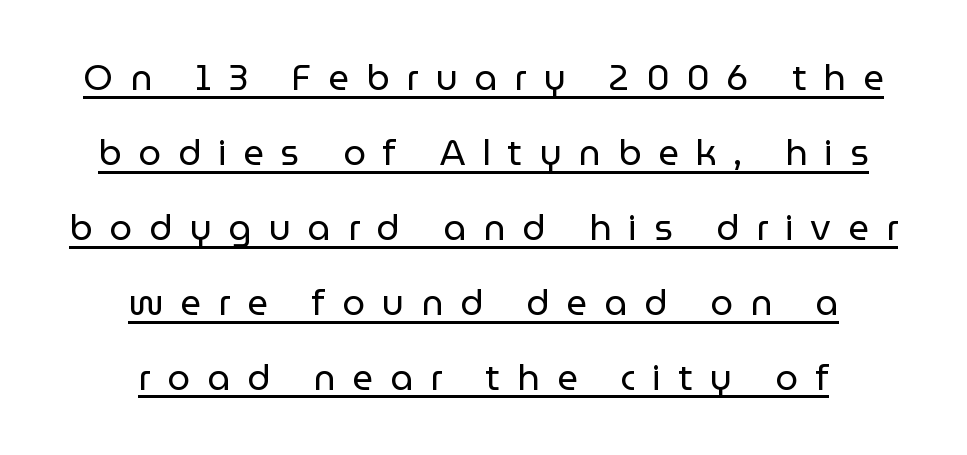
Q: Is the text bold? A: No.
Q: Is the text italic (slanted)? A: No, it is upright.
Q: Is the typeface a serif or a sans-serif typeface? A: Sans-serif.
Q: Is the text underlined? A: Yes.
Q: How is the paragraph aligned? A: Centered.
Q: Is the spacing between letters normal or unusually wide? A: Unusually wide.
Q: Is the spacing between lines tight, normal or loose? A: Loose.
Q: Width (condensed, normal, or wide)? A: Normal.
Q: Stroke contrast? A: Low.
Q: x-height? A: Medium.
Q: Monospaced? A: No.
